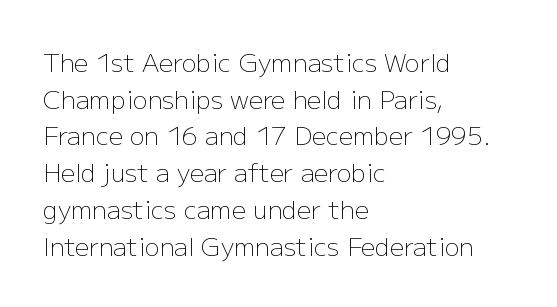
{"italic": "no", "bold": "no", "underline": "no", "align": "left", "line_spacing": "normal", "line_spacing_ratio": 1.47, "letter_spacing": "normal", "letter_spacing_em": 0.0, "glyph_px": 25}
